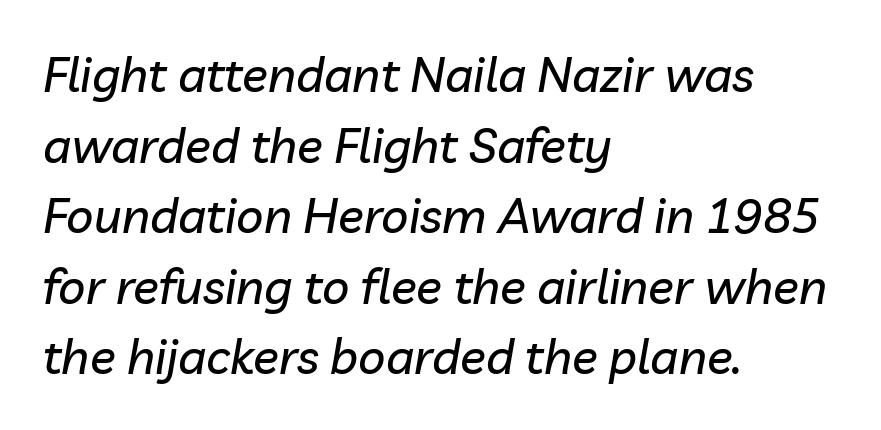
The image shows 48 px text type, italic (leaning right); set left-aligned, normal line spacing (1.47x), normal letter spacing, not underlined; low stroke contrast and a medium x-height.
